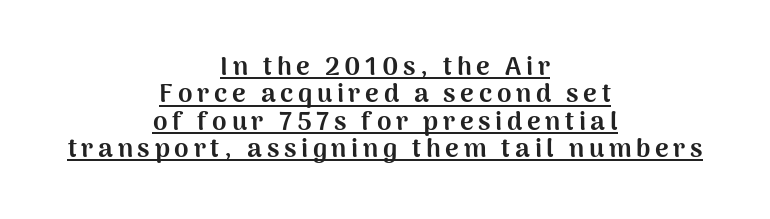
The image shows 26 px bold type, upright; set centered, tight line spacing (1.05x), underlined.
